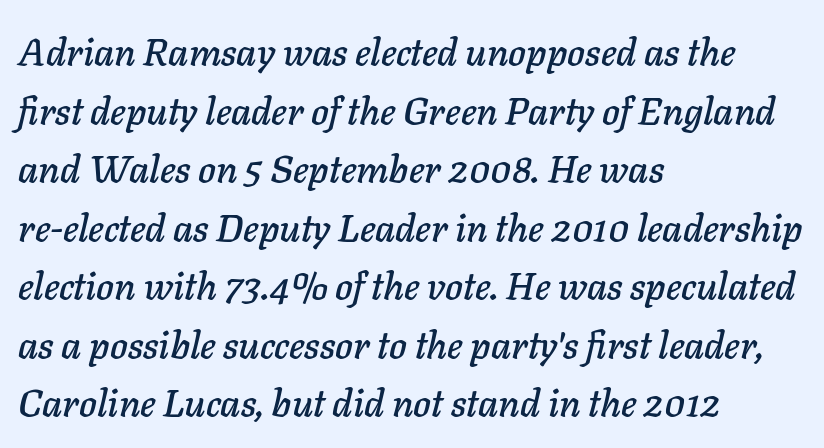
{"italic": "yes", "lean": "right", "slant_degrees": 11, "width": "normal", "stroke_contrast": "low", "x_height": "medium", "monospaced": "no", "underline": "no", "align": "left", "line_spacing": "normal", "line_spacing_ratio": 1.54, "letter_spacing": "normal", "letter_spacing_em": 0.0, "glyph_px": 38}
